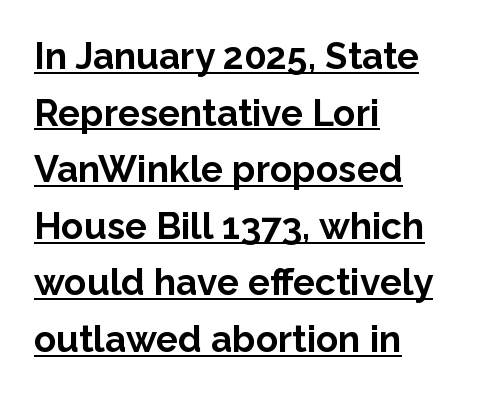
Nope, not italic — everything's standing straight. This sample has the flowing, uneven cadence of proportional lettering. Tracking value appears to be zero — textbook default spacing. Examine the stroke ends and you'll find no serifs. Thick stems and heavy bowls — unmistakably bold. Underlining? Definitely there.
